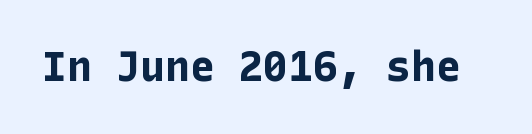
Look at the tracking — it's just the regular setting, nothing added. Examine the stroke ends and you'll find no serifs. Beneath every word, the page is bare. The type sits square on the baseline with zero lean. The font is running at its bold setting.
